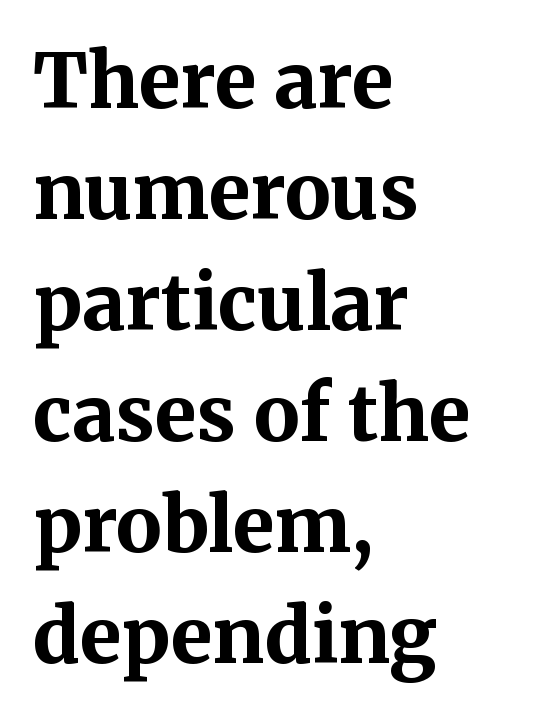
The rendering uses natural spacing where letterforms have individual widths. Is there much room between lines? A standard amount, neither cramped nor airy. The lines are quadded left. How heavy is the stroke? Heavy — this is a bold. It's the straight-up-and-down kind of type.
